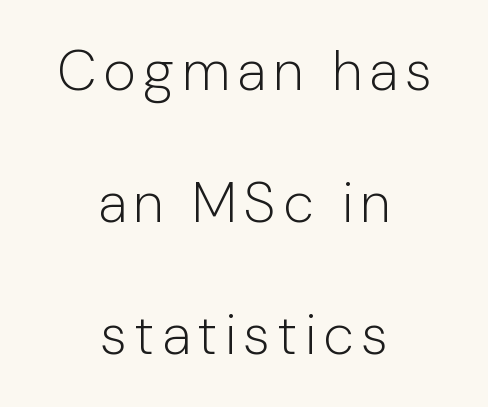
The image shows 56 px light sans-serif type, upright; set centered, loose line spacing (2.36x), not underlined; low stroke contrast and a medium x-height.
